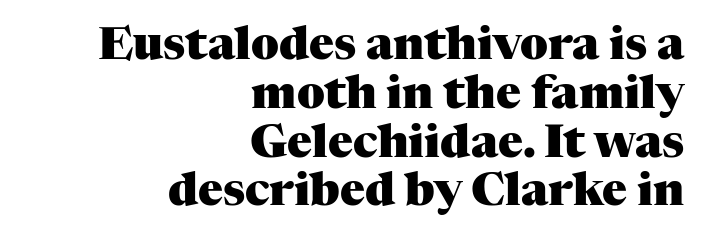
Examine the stroke ends and you'll spot serifs. Rows of type sit shoulder to shoulder in the vertical direction. The letters stand upright; this is a roman face. The glyphs are unaccompanied by any horizontal stroke below them. Horizontal alignment here is rightward, an uncommon choice for prose.
